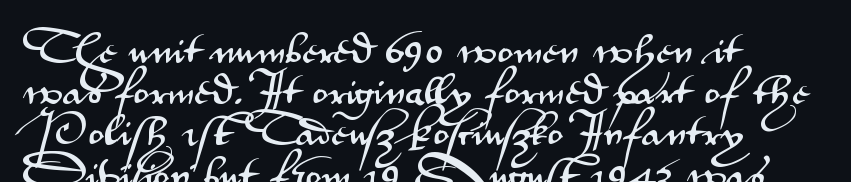
The image shows 33 px wide sans-serif type; set left-aligned, normal line spacing (1.25x), normal letter spacing, not underlined; medium stroke contrast and a small x-height.
